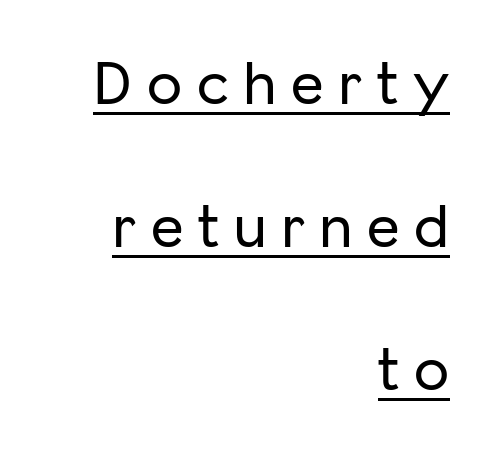
The image shows 63 px sans-serif type, upright; set right-aligned, loose line spacing (2.27x), unusually wide letter spacing (+0.24 em), underlined; low stroke contrast and a medium x-height.
